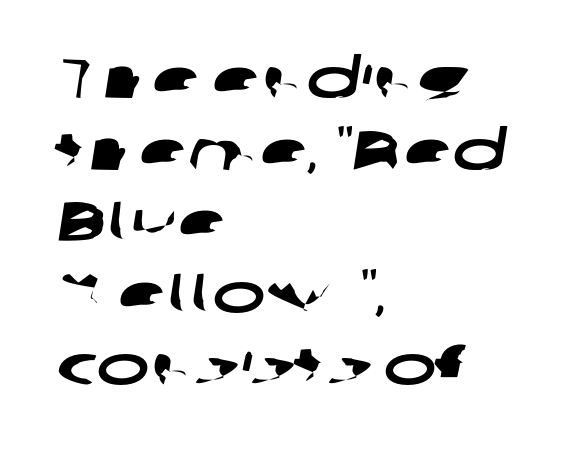
{"serif": "no", "width": "wide", "stroke_contrast": "low", "x_height": "medium", "monospaced": "no", "underline": "no", "align": "left", "line_spacing": "normal", "line_spacing_ratio": 1.28, "letter_spacing": "normal", "letter_spacing_em": 0.0, "glyph_px": 56}
